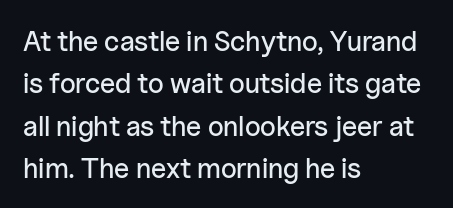
{"serif": "no", "italic": "no", "width": "normal", "stroke_contrast": "low", "x_height": "medium", "monospaced": "no", "underline": "no", "align": "left", "line_spacing": "normal", "line_spacing_ratio": 1.51, "letter_spacing": "normal", "letter_spacing_em": 0.0, "glyph_px": 28}
